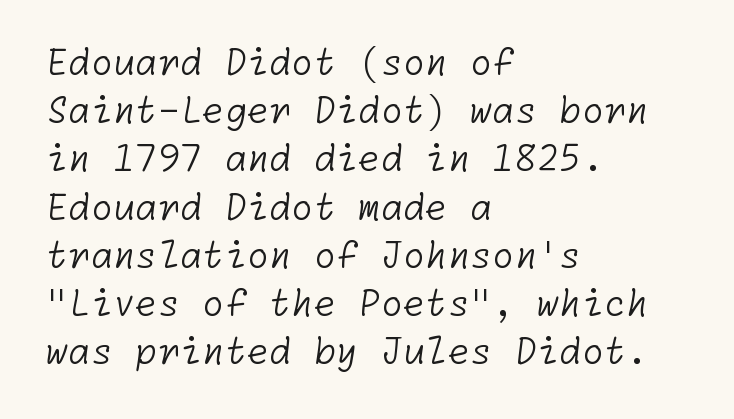
Q: Is the text bold? A: No.
Q: Is the typeface a serif or a sans-serif typeface? A: Sans-serif.
Q: Is the text underlined? A: No.
Q: How is the paragraph aligned? A: Left-aligned.
Q: Is the spacing between letters normal or unusually wide? A: Normal.
Q: Is the spacing between lines tight, normal or loose? A: Normal.
Q: Width (condensed, normal, or wide)? A: Normal.
Q: Stroke contrast? A: Low.
Q: x-height? A: Medium.
